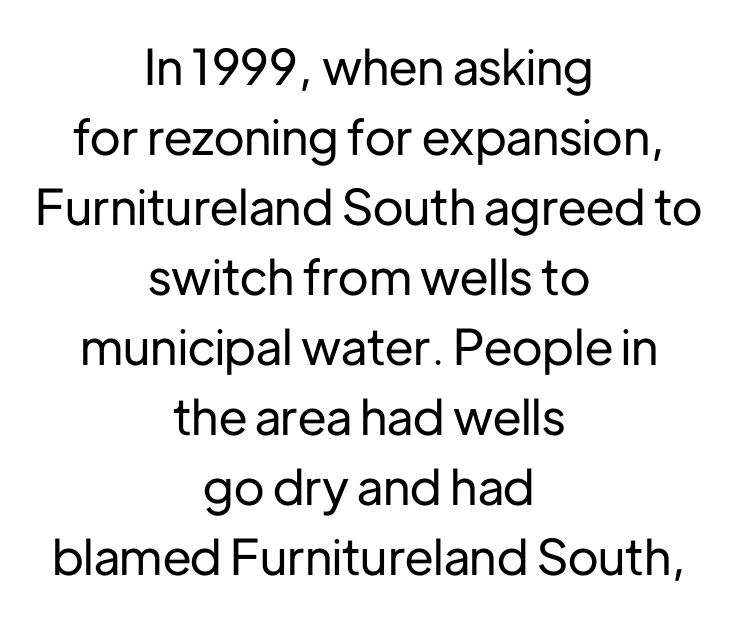
Q: Is the text italic (slanted)? A: No, it is upright.
Q: Is the typeface a serif or a sans-serif typeface? A: Sans-serif.
Q: Is the text underlined? A: No.
Q: How is the paragraph aligned? A: Centered.
Q: Is the spacing between letters normal or unusually wide? A: Normal.
Q: Is the spacing between lines tight, normal or loose? A: Normal.
Q: Width (condensed, normal, or wide)? A: Normal.
Q: Stroke contrast? A: Low.
Q: x-height? A: Medium.
Q: Monospaced? A: No.
